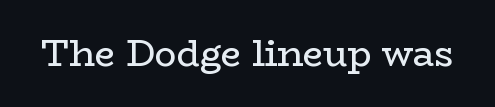
{"serif": "yes", "italic": "no", "bold": "no", "weight": "regular", "width": "wide", "stroke_contrast": "low", "x_height": "medium", "monospaced": "no", "underline": "no", "letter_spacing": "normal", "letter_spacing_em": 0.0, "glyph_px": 36}
